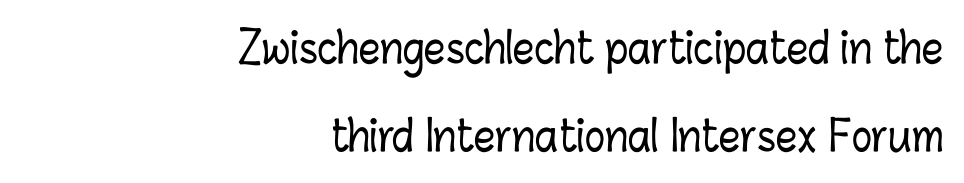
The vertical gap from one line to the next is large. Descenders are the only things crossing below the line. The passage shown is typed in a proportional face where columns would drift. Characters remain perfectly vertical along every line. Default kerning and tracking; the words read as compact shapes. Reading down the block, your eye finds every line finishing at a fixed right position.
